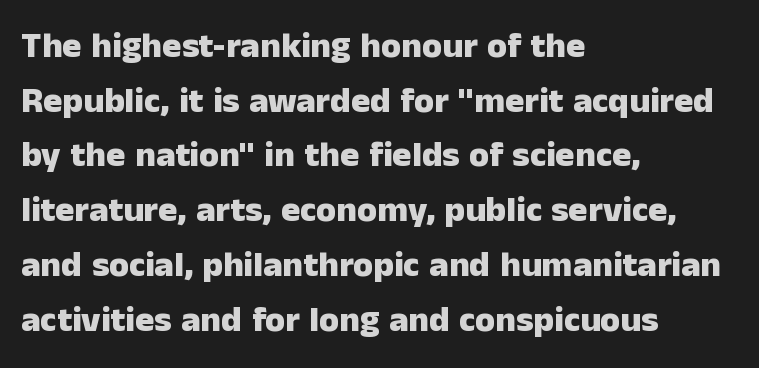
{"serif": "no", "italic": "no", "bold": "yes", "weight": "heavy", "width": "normal", "stroke_contrast": "low", "x_height": "medium", "monospaced": "no", "underline": "no", "align": "left", "line_spacing": "normal", "line_spacing_ratio": 1.52, "letter_spacing": "normal", "letter_spacing_em": 0.0, "glyph_px": 36}
